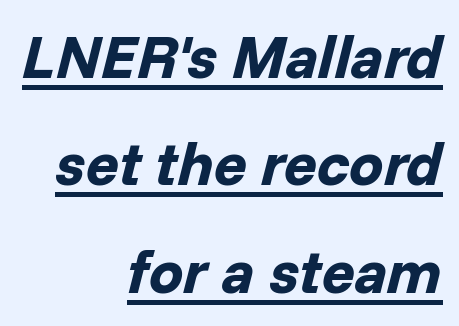
Q: Is the text bold? A: Yes.
Q: Is the text italic (slanted)? A: Yes, it leans right by about 14 degrees.
Q: Is the text underlined? A: Yes.
Q: How is the paragraph aligned? A: Right-aligned.
Q: Is the spacing between letters normal or unusually wide? A: Normal.
Q: Width (condensed, normal, or wide)? A: Normal.
Q: Stroke contrast? A: Low.
Q: x-height? A: Medium.
Q: Monospaced? A: No.
